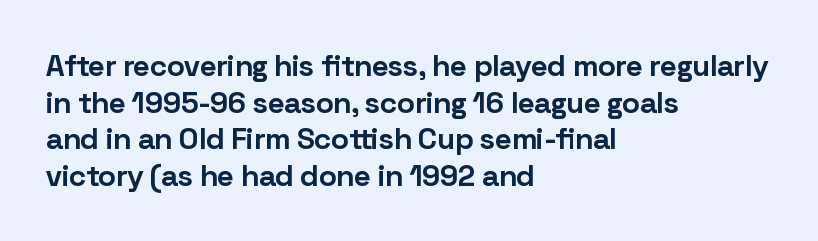
Varying glyph widths throughout — classic text-font behaviour. A classic flush-left, rag-right setting is used for this passage. You could call the tracking neutral — neither tight nor loose. The passage shown is not underscored anywhere.
